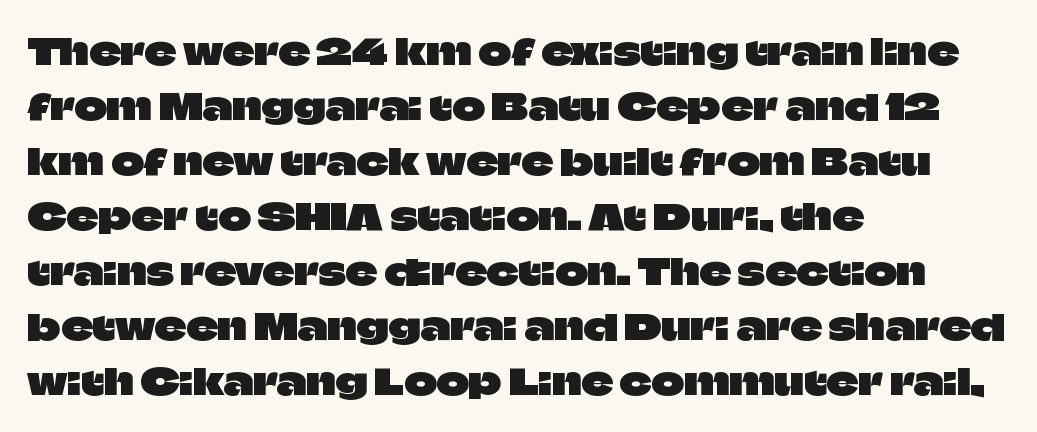
The image shows 35 px sans-serif type, upright; set left-aligned, normal line spacing (1.57x), normal letter spacing, not underlined; low stroke contrast and a large x-height.
